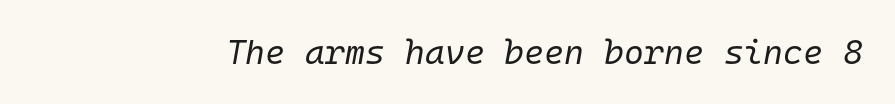
The image shows 34 px regular-weight type, italic (leaning right), monospaced; set normal letter spacing, not underlined; low stroke contrast and a medium x-height.
